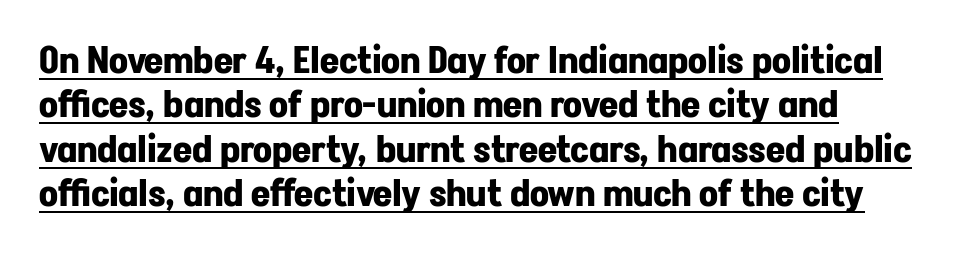
The image shows 37 px bold sans-serif type, upright; set line spacing 1.2x, normal letter spacing, underlined; low stroke contrast and a medium x-height.
